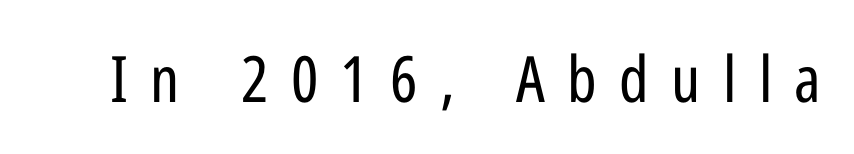
Stems here are at most as thick as an everyday book face. The font's upright variant was chosen for this text. Each letter's strokes conclude bluntly, with no projecting serifs. Underline: absent. How are the letters spaced? Widely, with obvious added tracking.
